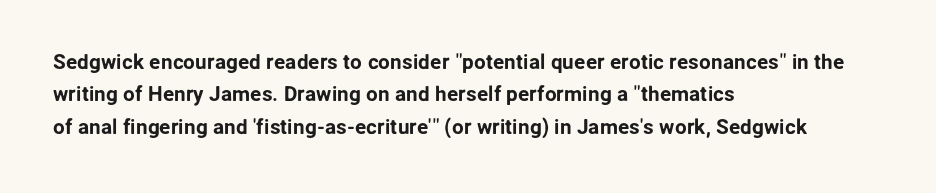
The image shows 21 px text type, upright; set left-aligned, normal line spacing (1.54x), normal letter spacing, not underlined.
